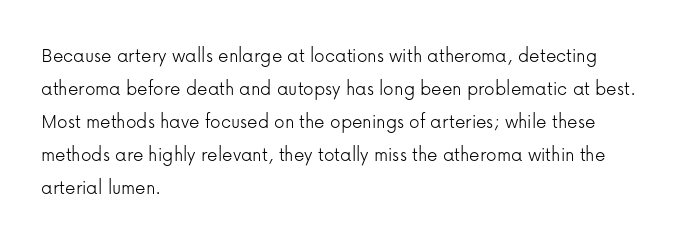
The image shows 21 px text type, upright; set left-aligned, normal line spacing (1.57x), normal letter spacing, not underlined.
